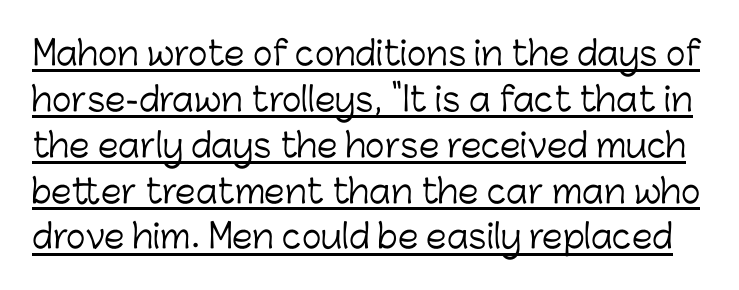
{"serif": "no", "italic": "no", "bold": "no", "weight": "light", "width": "normal", "stroke_contrast": "low", "x_height": "medium", "monospaced": "no", "underline": "yes", "line_spacing": "normal", "line_spacing_ratio": 1.39, "letter_spacing": "normal", "letter_spacing_em": 0.0, "glyph_px": 33}
